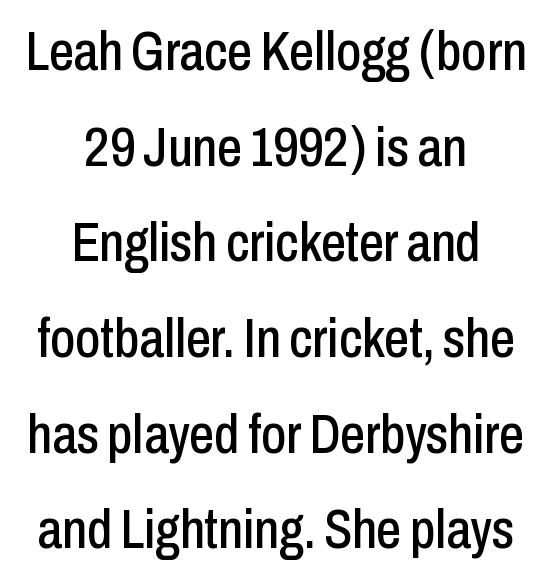
Glance below the letters and you will spot only blank space. Is this a fixed-width face? No — the glyphs have proportional, varying widths. The gaps between neighbouring characters are ordinary and unremarkable. The lettering holds an erect, upright posture throughout.
